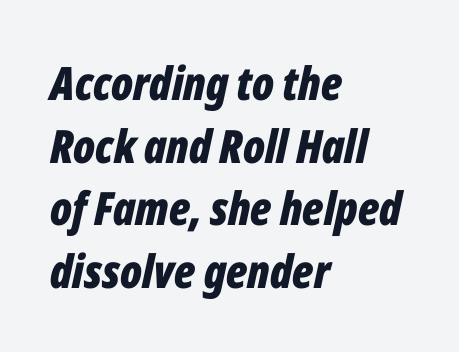
It's the slanting kind of type. Vertically, the passage feels balanced, rows spaced as you'd expect. Underline: absent. The type is set solid horizontally, with unmodified tracking.
